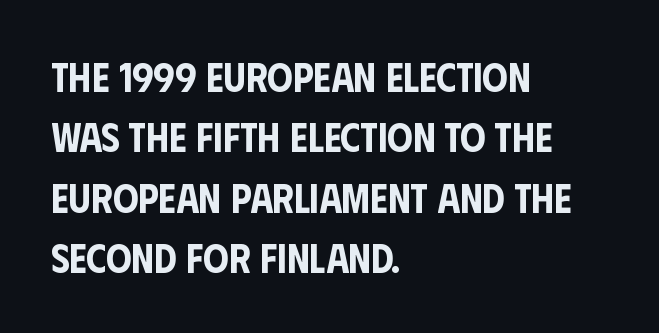
Quick note: not italic, upright. This rendering leaves character spacing at its baseline value. Underline: absent. How would I describe the line gaps? Plain and ordinary. The paragraph shown leans on its left margin. Note the varied advance widths — an 'i' is clearly narrower than an 'm'.
